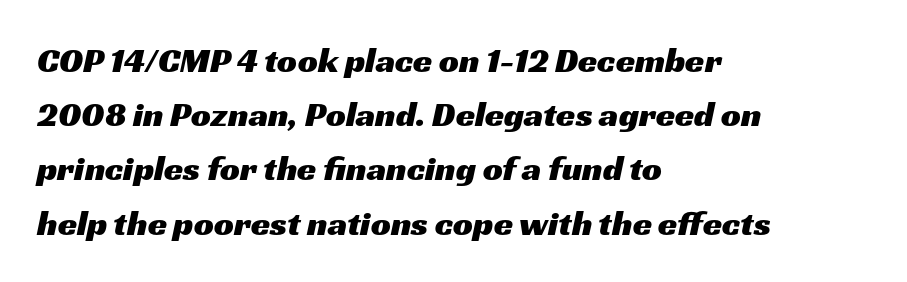
Q: Is the typeface a serif or a sans-serif typeface? A: Sans-serif.
Q: Is the text underlined? A: No.
Q: How is the paragraph aligned? A: Left-aligned.
Q: Is the spacing between letters normal or unusually wide? A: Normal.
Q: Is the spacing between lines tight, normal or loose? A: Normal.
Q: Width (condensed, normal, or wide)? A: Wide.
Q: Stroke contrast? A: Medium.
Q: x-height? A: Medium.
Q: Monospaced? A: No.
